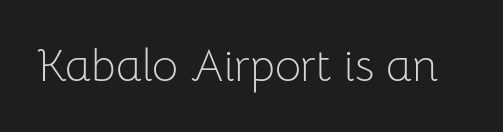
{"serif": "no", "italic": "no", "bold": "no", "weight": "light", "width": "normal", "stroke_contrast": "low", "x_height": "medium", "monospaced": "no", "underline": "no", "letter_spacing": "normal", "letter_spacing_em": 0.0, "glyph_px": 45}
